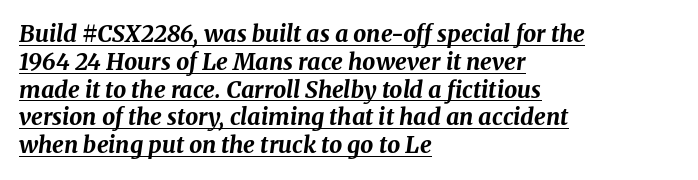
Q: Is the text bold? A: Yes.
Q: Is the text italic (slanted)? A: Yes, it leans right by about 8 degrees.
Q: Is the text underlined? A: Yes.
Q: How is the paragraph aligned? A: Left-aligned.
Q: Is the spacing between letters normal or unusually wide? A: Normal.
